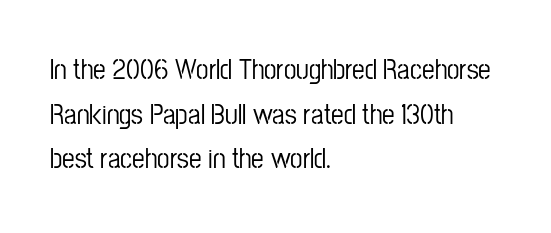
The image shows 28 px condensed sans-serif type, upright; set left-aligned, normal line spacing (1.59x), normal letter spacing, not underlined; low stroke contrast and a medium x-height.
